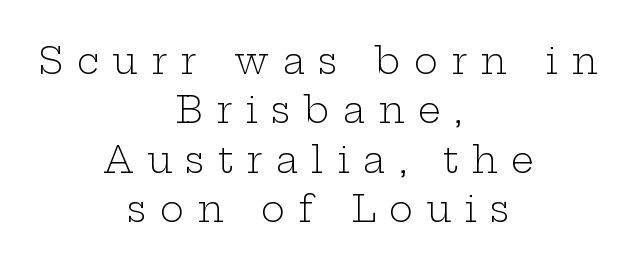
The image shows 36 px light, wide serif type, upright; set centered, normal line spacing (1.37x), unusually wide letter spacing (+0.37 em), not underlined; low stroke contrast and a medium x-height.
